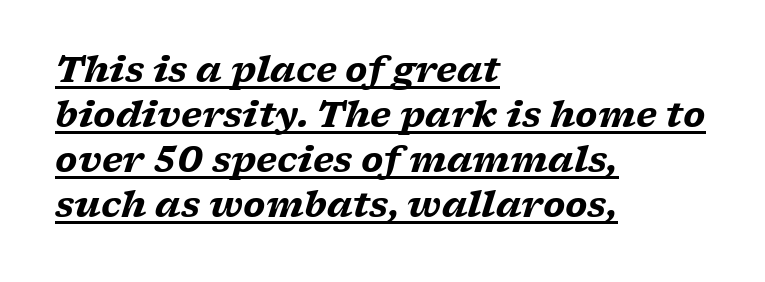
The image shows 35 px heavy, wide serif type, italic (leaning right); set left-aligned, normal line spacing (1.29x), normal letter spacing, underlined; low stroke contrast and a medium x-height.
